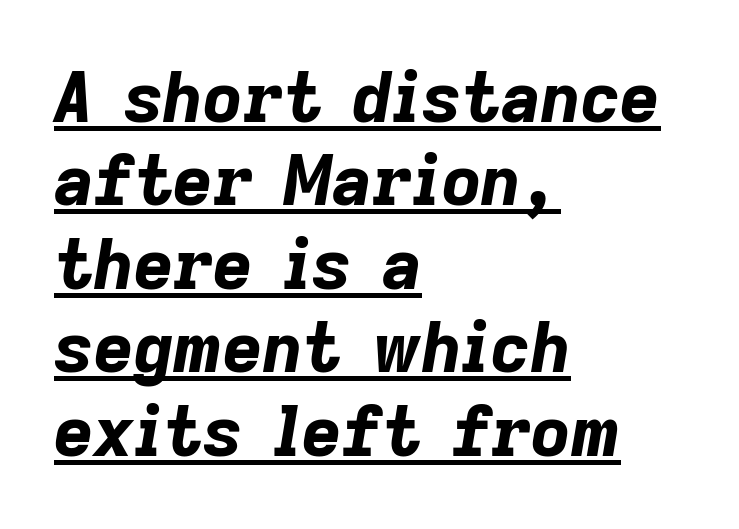
The image shows 69 px bold type, italic (leaning right); set left-aligned, line spacing 1.21x, normal letter spacing, underlined; low stroke contrast and a medium x-height.
